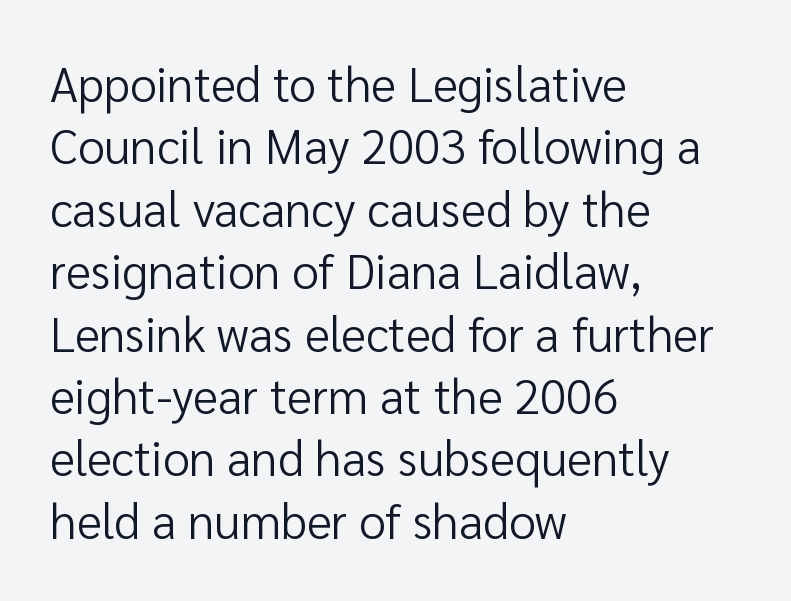
Q: Is the text bold? A: No.
Q: Is the text italic (slanted)? A: No, it is upright.
Q: Is the typeface a serif or a sans-serif typeface? A: Sans-serif.
Q: Is the text underlined? A: No.
Q: How is the paragraph aligned? A: Left-aligned.
Q: Is the spacing between letters normal or unusually wide? A: Normal.
Q: Is the spacing between lines tight, normal or loose? A: Normal.
Q: Width (condensed, normal, or wide)? A: Normal.
Q: Stroke contrast? A: Low.
Q: x-height? A: Medium.
Q: Monospaced? A: No.
